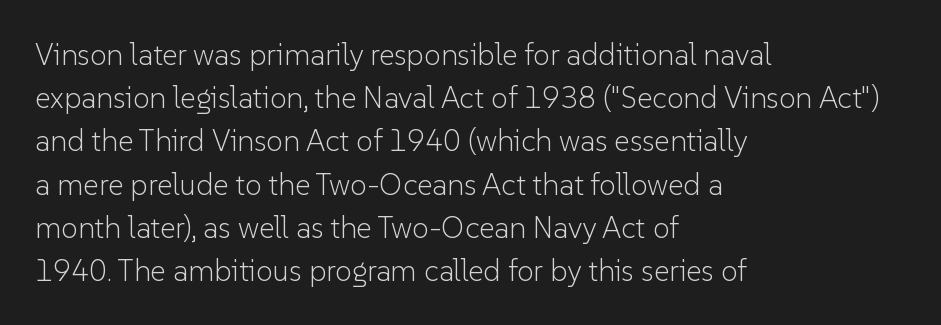
{"serif": "no", "italic": "no", "bold": "no", "weight": "light", "width": "normal", "stroke_contrast": "low", "x_height": "medium", "monospaced": "no", "underline": "no", "align": "left", "line_spacing": "normal", "line_spacing_ratio": 1.44, "letter_spacing": "normal", "letter_spacing_em": 0.0, "glyph_px": 30}
